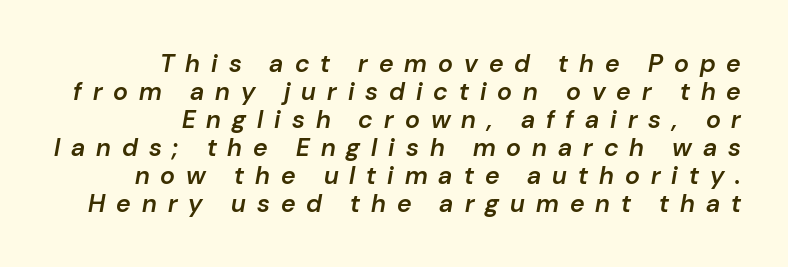
Q: Is the text bold? A: Semi-bold.
Q: Is the text italic (slanted)? A: Yes, it leans right by about 10 degrees.
Q: Is the text underlined? A: No.
Q: How is the paragraph aligned? A: Right-aligned.
Q: Is the spacing between letters normal or unusually wide? A: Unusually wide.
Q: Is the spacing between lines tight, normal or loose? A: Tight.
